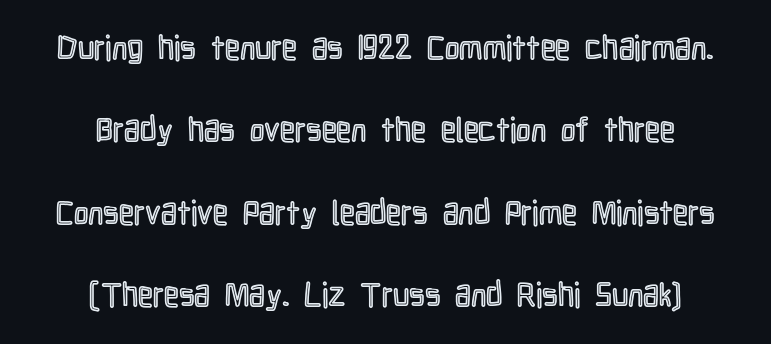
The image shows 33 px condensed type, upright; set centered, loose line spacing (2.5x), normal letter spacing, not underlined; a medium x-height.
